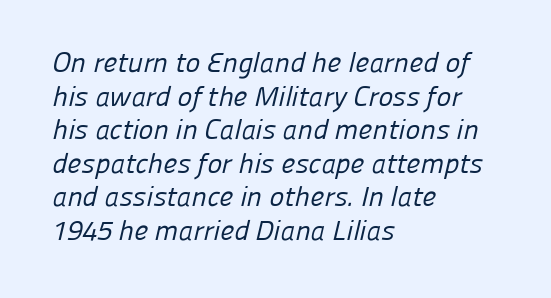
The image shows 28 px regular-weight sans-serif type; set left-aligned, line spacing 1.2x, normal letter spacing, not underlined; low stroke contrast and a medium x-height.
